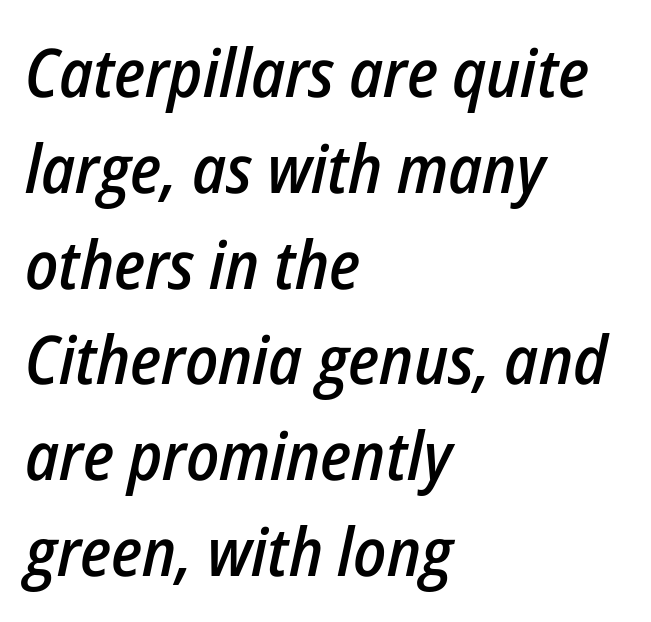
{"italic": "yes", "lean": "right", "slant_degrees": 12, "bold": "semi", "weight": "semibold", "width": "condensed", "stroke_contrast": "low", "x_height": "medium", "monospaced": "no", "underline": "no", "align": "left", "line_spacing": "normal", "line_spacing_ratio": 1.43, "letter_spacing": "normal", "letter_spacing_em": 0.0, "glyph_px": 67}
